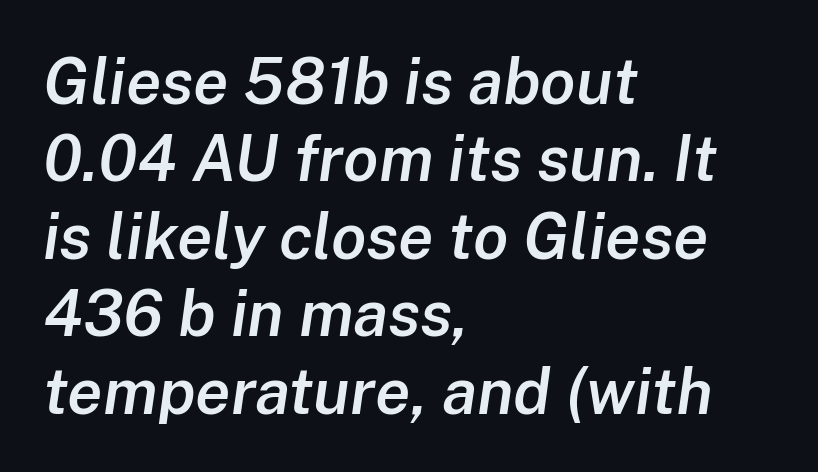
The image shows 64 px semibold type, italic (leaning right); set left-aligned, line spacing 1.21x, normal letter spacing, not underlined; low stroke contrast and a medium x-height.
